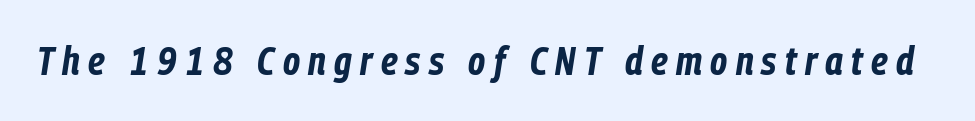
The image shows 39 px bold, condensed type, italic (leaning right); set unusually wide letter spacing (+0.21 em), not underlined; low stroke contrast and a medium x-height.
